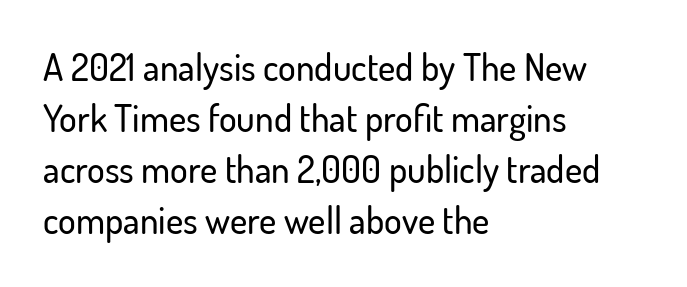
Q: Is the text italic (slanted)? A: No, it is upright.
Q: Is the typeface a serif or a sans-serif typeface? A: Sans-serif.
Q: Is the text underlined? A: No.
Q: How is the paragraph aligned? A: Left-aligned.
Q: Is the spacing between letters normal or unusually wide? A: Normal.
Q: Is the spacing between lines tight, normal or loose? A: Normal.
Q: Width (condensed, normal, or wide)? A: Normal.
Q: Stroke contrast? A: Low.
Q: x-height? A: Small.
Q: Monospaced? A: No.
